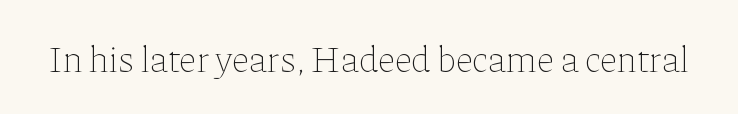
{"italic": "no", "bold": "no", "weight": "thin", "width": "normal", "stroke_contrast": "low", "x_height": "medium", "monospaced": "no", "underline": "no", "letter_spacing": "normal", "letter_spacing_em": 0.0, "glyph_px": 37}
